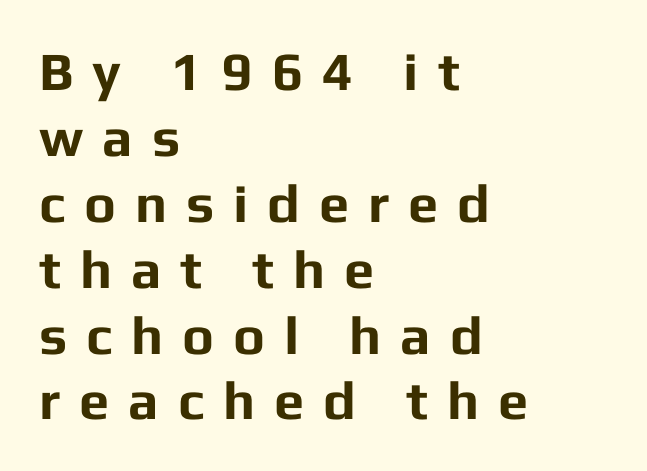
The image shows 54 px bold sans-serif type, upright; set left-aligned, line spacing 1.22x, unusually wide letter spacing (+0.35 em), not underlined; low stroke contrast and a medium x-height.
